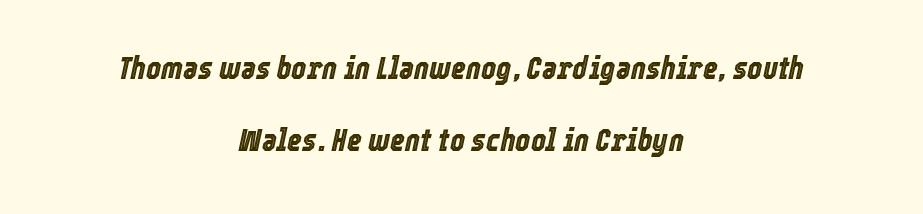
The image shows 32 px condensed type, italic (leaning right); set centered, loose line spacing (2.26x), normal letter spacing, not underlined; a medium x-height.
